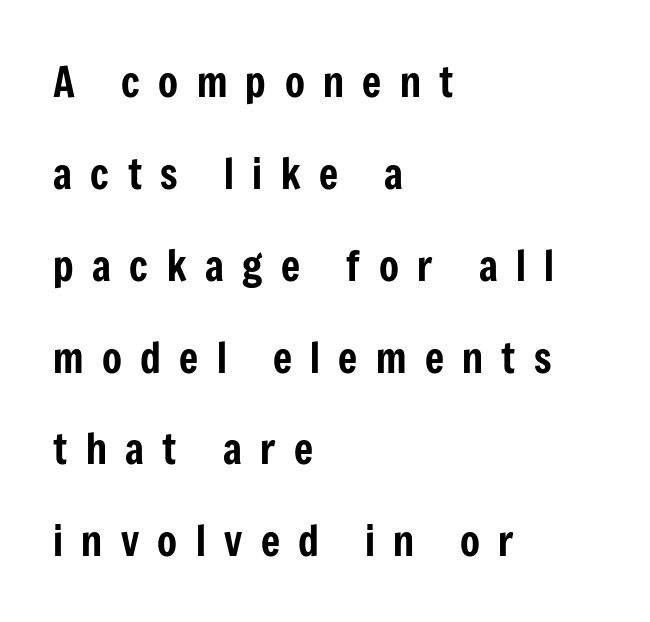
Q: Is the text italic (slanted)? A: No, it is upright.
Q: Is the typeface a serif or a sans-serif typeface? A: Sans-serif.
Q: Is the text underlined? A: No.
Q: How is the paragraph aligned? A: Left-aligned.
Q: Is the spacing between letters normal or unusually wide? A: Unusually wide.
Q: Is the spacing between lines tight, normal or loose? A: Loose.
Q: Width (condensed, normal, or wide)? A: Condensed.
Q: Stroke contrast? A: Low.
Q: x-height? A: Medium.
Q: Monospaced? A: No.
